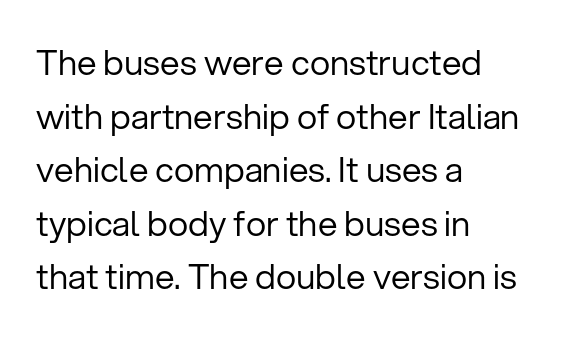
No chunkiness to these letters — they're not bold. The space beneath each line is pristine and unruled. Horizontally, the lines are justified to the leading edge only. The letters sit at their default tracking, neither squeezed nor spread.
